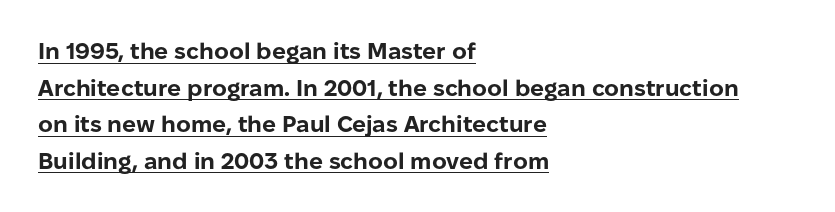
Q: Is the text bold? A: Yes.
Q: Is the text italic (slanted)? A: No, it is upright.
Q: Is the text underlined? A: Yes.
Q: How is the paragraph aligned? A: Left-aligned.
Q: Is the spacing between letters normal or unusually wide? A: Normal.
Q: Is the spacing between lines tight, normal or loose? A: Normal.
